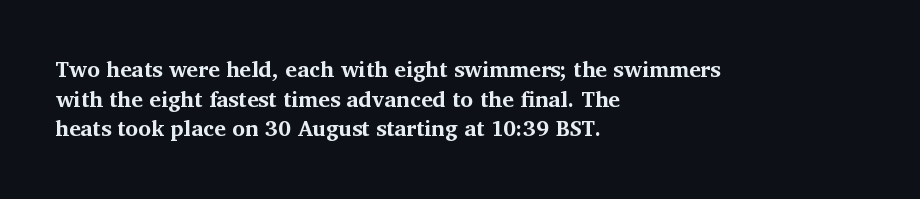
The image shows 22 px bold type, upright; set left-aligned, normal line spacing (1.35x), normal letter spacing, not underlined.
